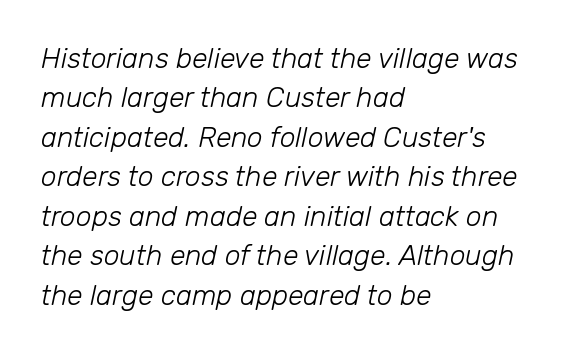
Bold? No — there's no thickening of the strokes. Inter-character spacing is left at the font's built-in metrics. The font's italic variant was chosen for this text. Successive baselines arrive at the customary interval. You could not count columns in this text — the font is proportionally spaced. Nobody drew a line under any word here.
